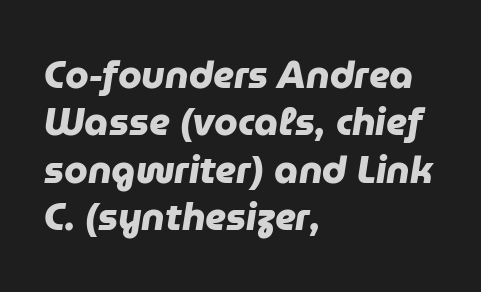
Q: Is the text bold? A: Yes.
Q: Is the typeface a serif or a sans-serif typeface? A: Sans-serif.
Q: Is the text underlined? A: No.
Q: How is the paragraph aligned? A: Left-aligned.
Q: Is the spacing between letters normal or unusually wide? A: Normal.
Q: Is the spacing between lines tight, normal or loose? A: Normal.
Q: Width (condensed, normal, or wide)? A: Normal.
Q: Stroke contrast? A: Low.
Q: x-height? A: Medium.
Q: Monospaced? A: No.
